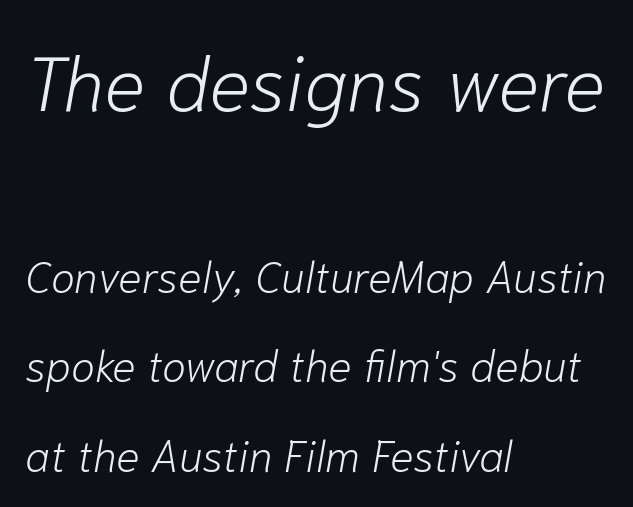
What's the leading like? Stretched, with rows far apart. Line beginnings align vertically; line endings do not. A typesetter would mark this as italic. Is the stroke heavy? The answer is a plain regular-or-lighter. The specimen omits any rule beneath the text block's lines.
